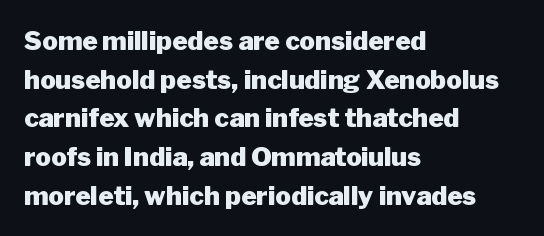
{"italic": "no", "bold": "yes", "underline": "no", "align": "left", "line_spacing": "normal", "line_spacing_ratio": 1.49, "letter_spacing": "normal", "letter_spacing_em": 0.0, "glyph_px": 26}
